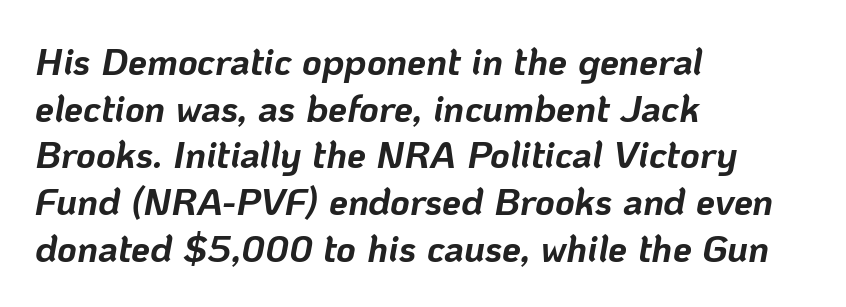
The image shows 38 px bold type, italic (leaning right); set left-aligned, line spacing 1.23x, normal letter spacing, not underlined; low stroke contrast and a medium x-height.
